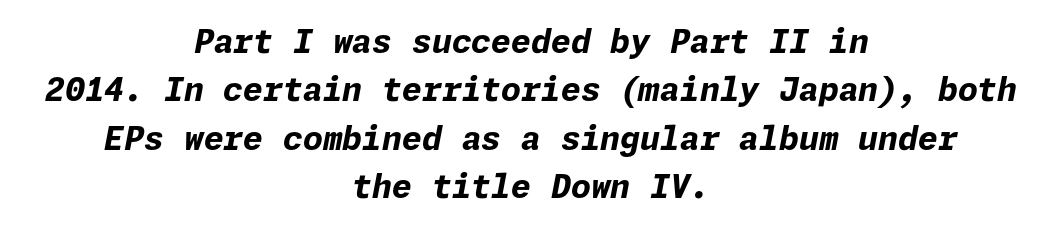
{"italic": "yes", "lean": "right", "slant_degrees": 11, "bold": "yes", "weight": "bold", "width": "normal", "stroke_contrast": "low", "x_height": "medium", "underline": "no", "align": "center", "line_spacing": "normal", "line_spacing_ratio": 1.51, "letter_spacing": "normal", "letter_spacing_em": 0.0, "glyph_px": 32}
